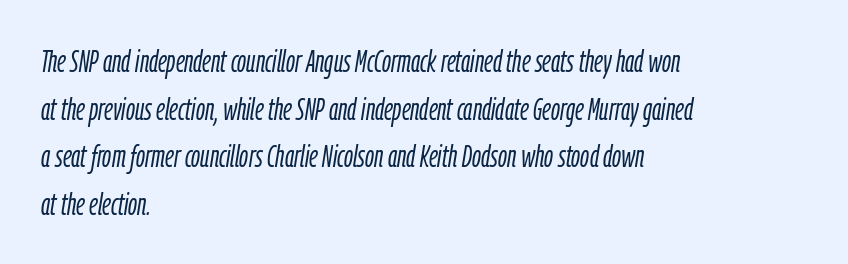
{"italic": "yes", "lean": "right", "slant_degrees": 9, "bold": "no", "weight": "light", "width": "condensed", "stroke_contrast": "low", "x_height": "medium", "monospaced": "no", "underline": "no", "align": "left", "line_spacing": "normal", "line_spacing_ratio": 1.54, "letter_spacing": "normal", "letter_spacing_em": 0.0, "glyph_px": 31}
